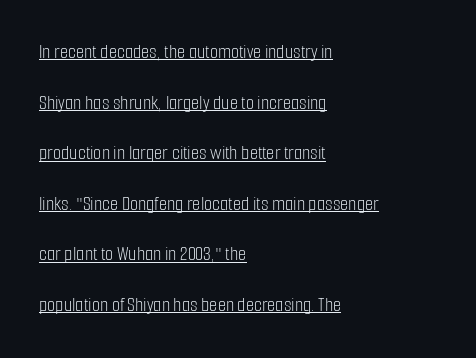
{"italic": "no", "bold": "no", "underline": "yes", "align": "left", "line_spacing": "loose", "line_spacing_ratio": 2.41, "letter_spacing": "normal", "letter_spacing_em": 0.0, "glyph_px": 21}
